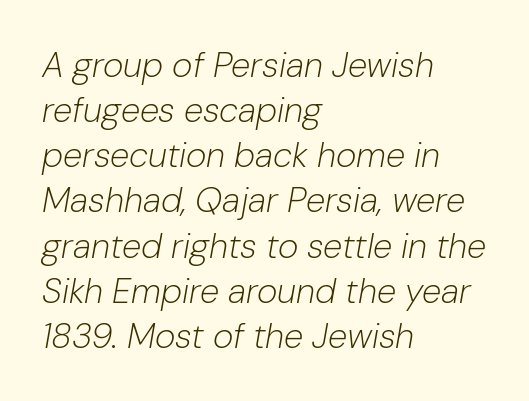
{"italic": "yes", "lean": "right", "slant_degrees": 10, "bold": "no", "weight": "light", "width": "normal", "stroke_contrast": "low", "x_height": "medium", "monospaced": "no", "underline": "no", "align": "left", "line_spacing": "normal", "line_spacing_ratio": 1.29, "letter_spacing": "normal", "letter_spacing_em": 0.0, "glyph_px": 35}
